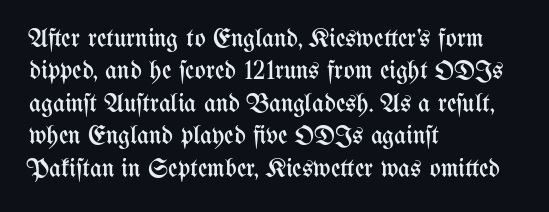
The image shows 26 px text type, upright; set left-aligned, normal line spacing (1.25x), normal letter spacing, not underlined.
